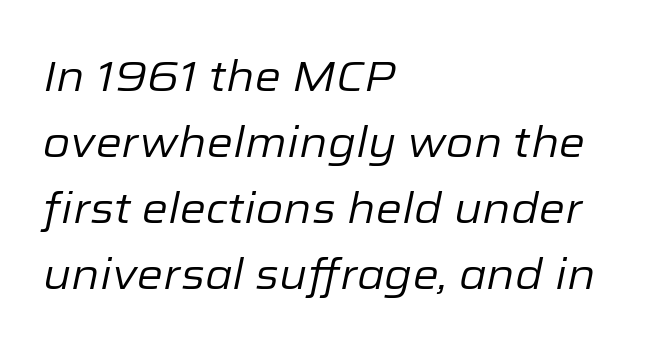
Q: Is the text bold? A: No.
Q: Is the text italic (slanted)? A: Yes, it leans right by about 12 degrees.
Q: Is the text underlined? A: No.
Q: How is the paragraph aligned? A: Left-aligned.
Q: Is the spacing between letters normal or unusually wide? A: Normal.
Q: Is the spacing between lines tight, normal or loose? A: Normal.
Q: Width (condensed, normal, or wide)? A: Normal.
Q: Stroke contrast? A: Low.
Q: x-height? A: Medium.
Q: Monospaced? A: No.
